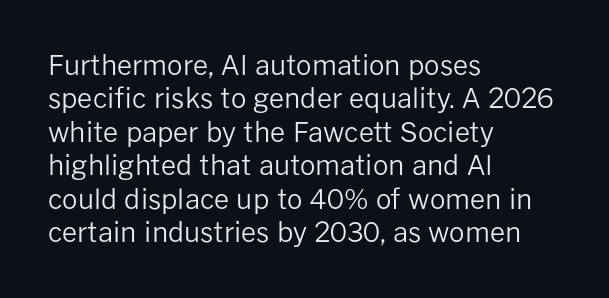
{"italic": "no", "bold": "no", "underline": "no", "align": "left", "line_spacing_ratio": 1.24, "letter_spacing": "normal", "letter_spacing_em": 0.0, "glyph_px": 27}
